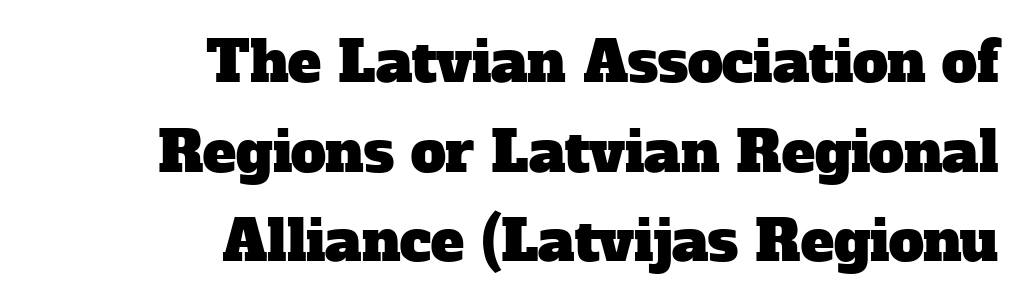
Does the leading feel generous? No, just average. Character widths vary here, with narrow letters taking less room than wide ones. Unmarked baselines from the first word to the last. Horizontally, the lines are justified to the trailing edge only. Look at the bottom of the vertical strokes: they flare into serifs here. Here the glyphs are tracked normally, forming tight word shapes.
